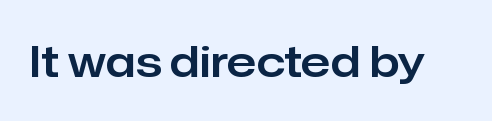
The image shows 43 px sans-serif type, upright; set normal letter spacing, not underlined; low stroke contrast and a medium x-height.
